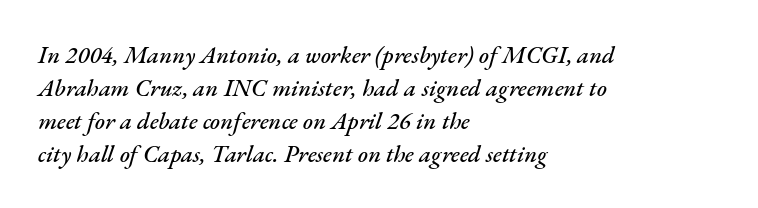
The image shows 24 px text type, italic (leaning right); set left-aligned, normal line spacing (1.37x), normal letter spacing, not underlined.
